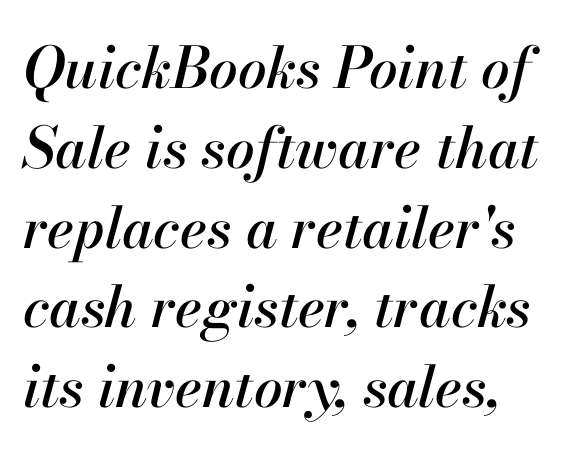
Q: Is the text italic (slanted)? A: Yes, it leans right by about 13 degrees.
Q: Is the text underlined? A: No.
Q: How is the paragraph aligned? A: Left-aligned.
Q: Is the spacing between letters normal or unusually wide? A: Normal.
Q: Is the spacing between lines tight, normal or loose? A: Normal.
Q: Width (condensed, normal, or wide)? A: Normal.
Q: Stroke contrast? A: High.
Q: x-height? A: Small.
Q: Monospaced? A: No.
